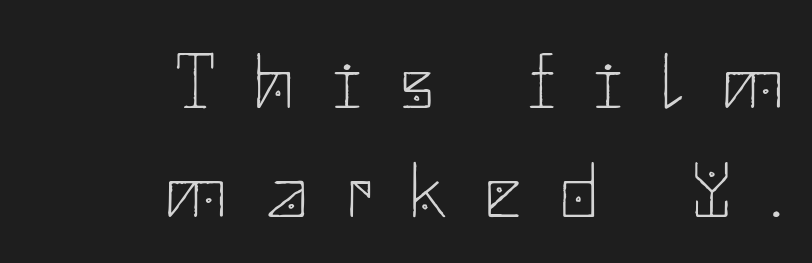
The typesetter chose a ragged-left arrangement here. The specimen reads as upright at a glance. Stems here are at most as thick as an everyday book face. The letters are spread apart with noticeably loose tracking.
